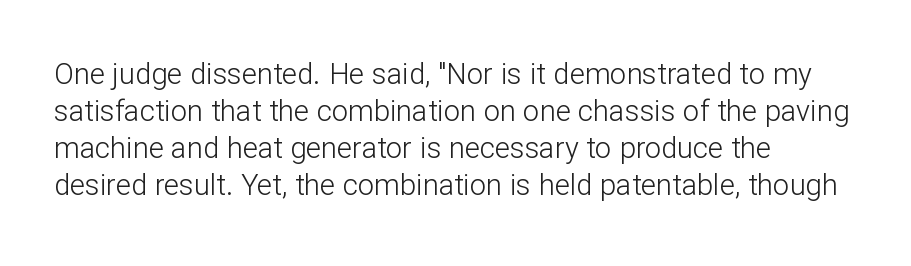
The setting favours the left margin, as ordinary paragraphs usually do. Is this a fixed-width face? No — the glyphs have proportional, varying widths. The space between consecutive lines is moderate. Each stroke keeps to a modest, everyday thickness or less. The text was rendered using a sans face with plain stroke endings.
